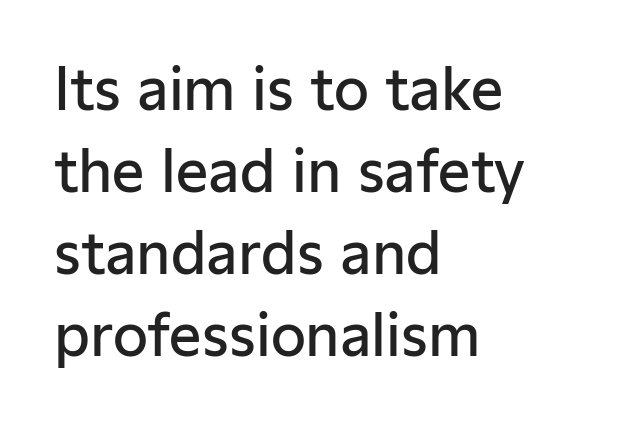
Whoever set this chose a conventional vertical rhythm. The lettering holds an erect, upright posture throughout. The gap between lines stays unmarked. Heft: intermediate — a semibold.
